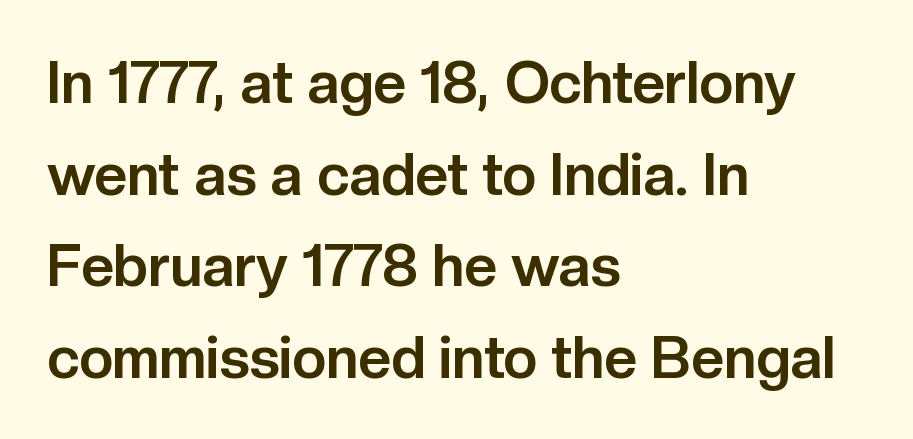
The image shows 58 px bold sans-serif type, upright; set left-aligned, normal line spacing (1.58x), normal letter spacing, not underlined; low stroke contrast and a medium x-height.
